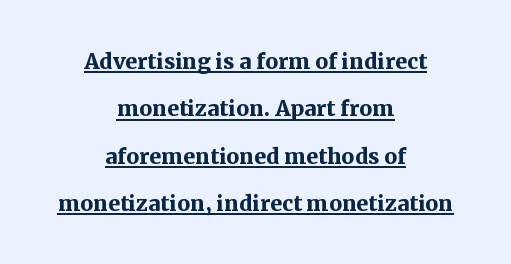
Q: Is the text bold? A: Yes.
Q: Is the text italic (slanted)? A: No, it is upright.
Q: Is the typeface a serif or a sans-serif typeface? A: Serif.
Q: Is the text underlined? A: Yes.
Q: How is the paragraph aligned? A: Centered.
Q: Is the spacing between letters normal or unusually wide? A: Normal.
Q: Is the spacing between lines tight, normal or loose? A: Normal.
Q: Width (condensed, normal, or wide)? A: Normal.
Q: Stroke contrast? A: Medium.
Q: x-height? A: Medium.
Q: Monospaced? A: No.
